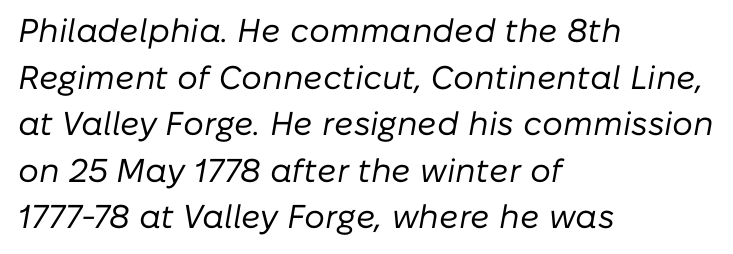
The image shows 33 px regular-weight type, italic (leaning right); set left-aligned, normal line spacing (1.41x), normal letter spacing, not underlined; low stroke contrast and a medium x-height.
